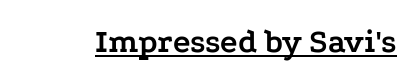
Q: Is the text bold? A: Yes.
Q: Is the text italic (slanted)? A: No, it is upright.
Q: Is the typeface a serif or a sans-serif typeface? A: Serif.
Q: Is the text underlined? A: Yes.
Q: Is the spacing between letters normal or unusually wide? A: Normal.
Q: Width (condensed, normal, or wide)? A: Wide.
Q: Stroke contrast? A: Low.
Q: x-height? A: Medium.
Q: Monospaced? A: No.
